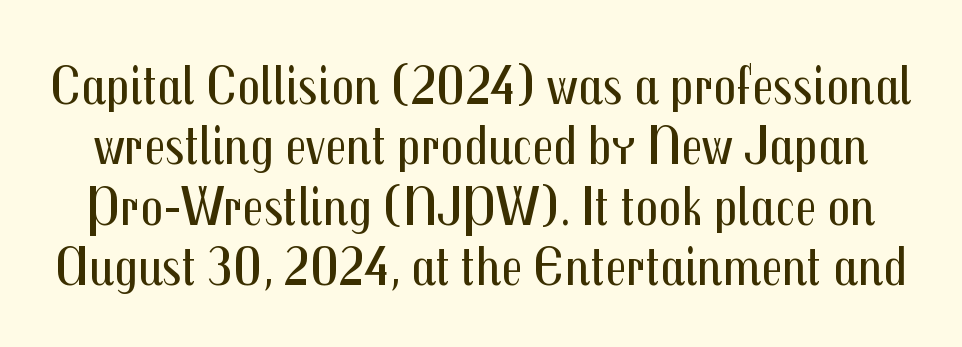
Q: Is the text bold? A: No.
Q: Is the text italic (slanted)? A: No, it is upright.
Q: Is the typeface a serif or a sans-serif typeface? A: Sans-serif.
Q: Is the text underlined? A: No.
Q: Is the spacing between letters normal or unusually wide? A: Normal.
Q: Is the spacing between lines tight, normal or loose? A: Tight.
Q: Width (condensed, normal, or wide)? A: Condensed.
Q: Stroke contrast? A: Medium.
Q: x-height? A: Medium.
Q: Monospaced? A: No.
